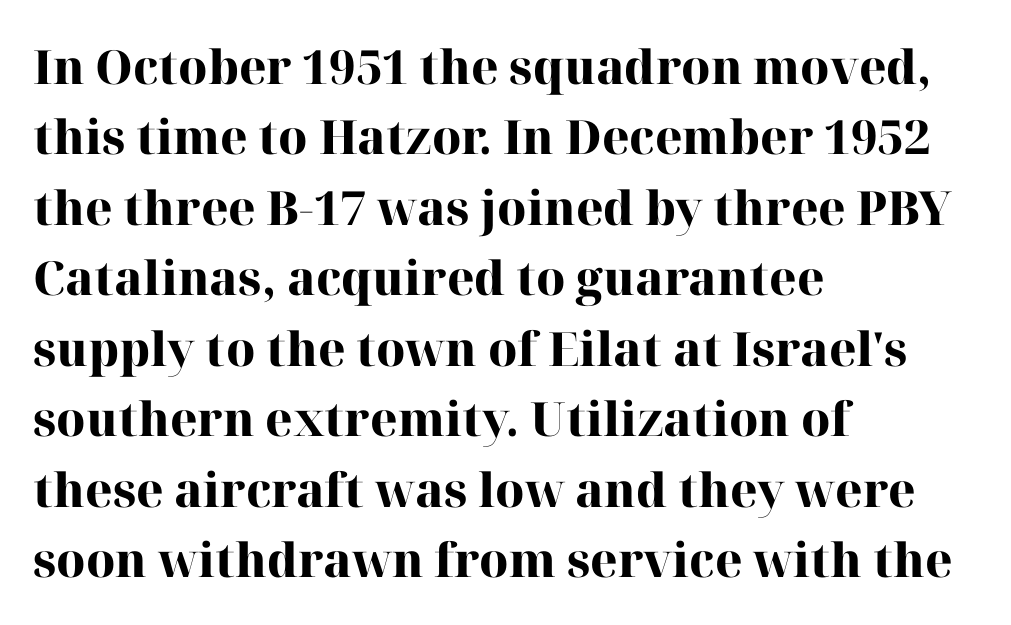
{"serif": "yes", "italic": "no", "bold": "yes", "weight": "heavy", "width": "normal", "stroke_contrast": "high", "x_height": "medium", "monospaced": "no", "underline": "no", "align": "left", "line_spacing": "normal", "line_spacing_ratio": 1.5, "letter_spacing": "normal", "letter_spacing_em": 0.0, "glyph_px": 47}
